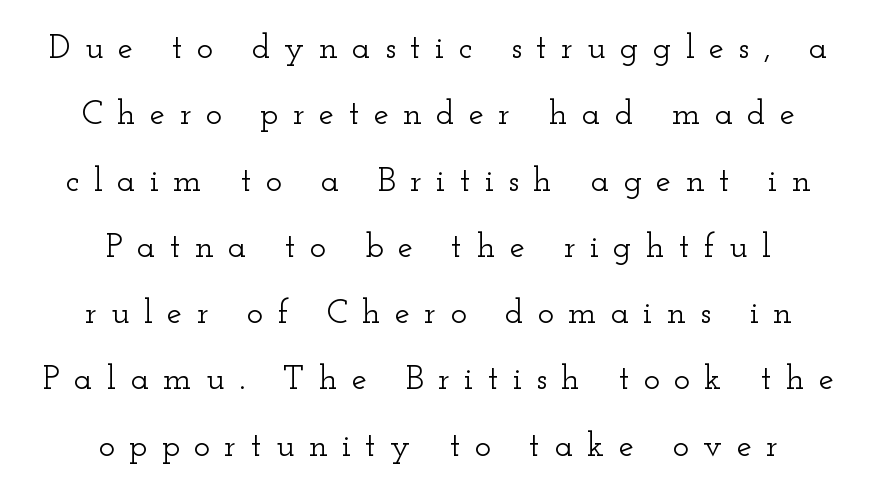
{"serif": "yes", "italic": "no", "width": "wide", "stroke_contrast": "low", "x_height": "small", "monospaced": "no", "underline": "no", "align": "center", "line_spacing": "loose", "line_spacing_ratio": 1.95, "letter_spacing": "wide", "letter_spacing_em": 0.42, "glyph_px": 34}
